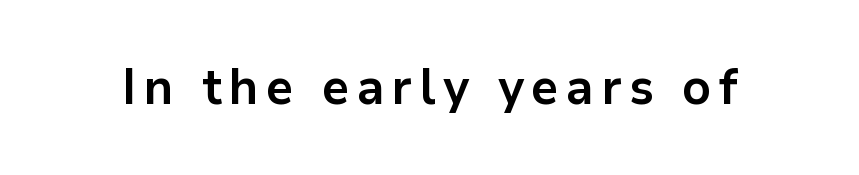
The image shows 50 px bold sans-serif type, upright; set not underlined; low stroke contrast and a medium x-height.
